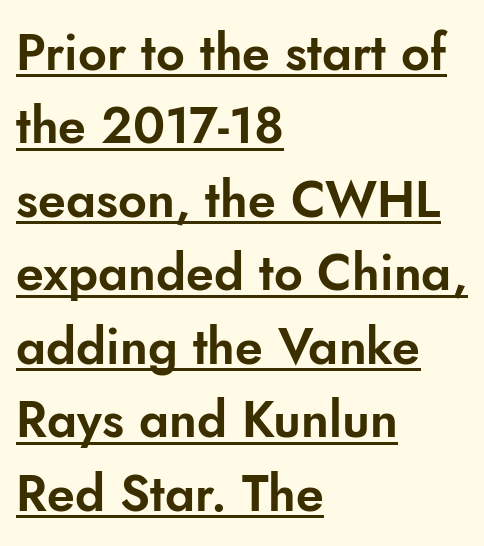
The image shows 50 px sans-serif type, upright; set left-aligned, normal line spacing (1.47x), normal letter spacing, underlined; low stroke contrast and a small x-height.
